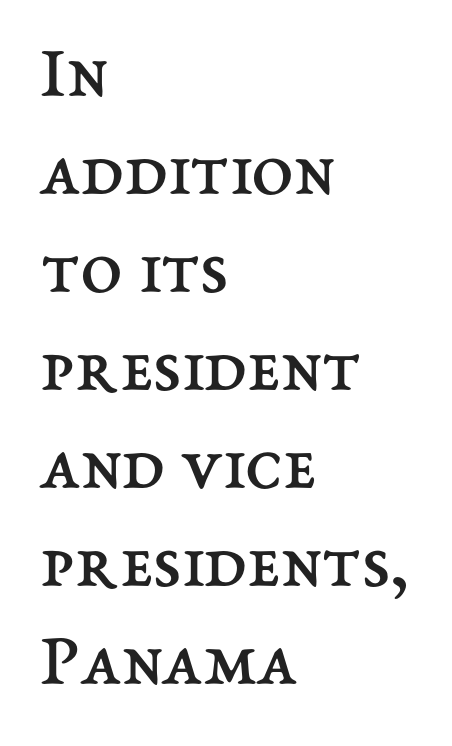
The image shows 76 px regular-weight type, upright; set left-aligned, normal line spacing (1.29x), normal letter spacing, not underlined; medium stroke contrast and a medium x-height.
